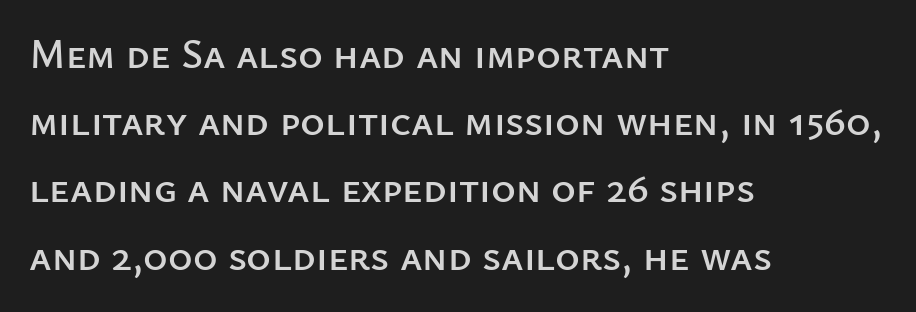
The image shows 42 px sans-serif type, upright; set left-aligned, normal line spacing (1.6x), normal letter spacing, not underlined; low stroke contrast and a medium x-height.
